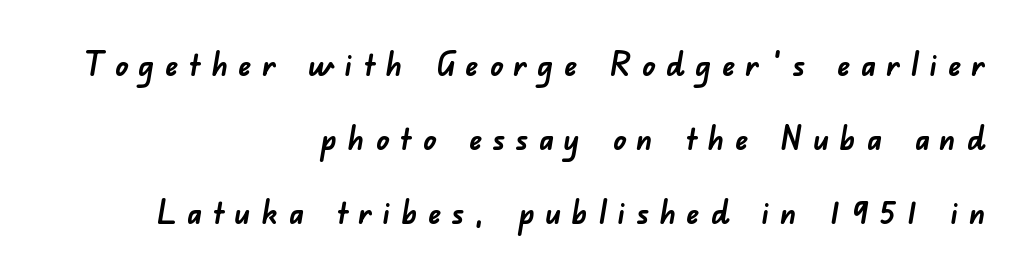
Q: Is the text bold? A: Yes.
Q: Is the typeface a serif or a sans-serif typeface? A: Sans-serif.
Q: Is the text underlined? A: No.
Q: How is the paragraph aligned? A: Right-aligned.
Q: Is the spacing between letters normal or unusually wide? A: Unusually wide.
Q: Is the spacing between lines tight, normal or loose? A: Loose.
Q: Width (condensed, normal, or wide)? A: Normal.
Q: Stroke contrast? A: Low.
Q: x-height? A: Small.
Q: Monospaced? A: No.
